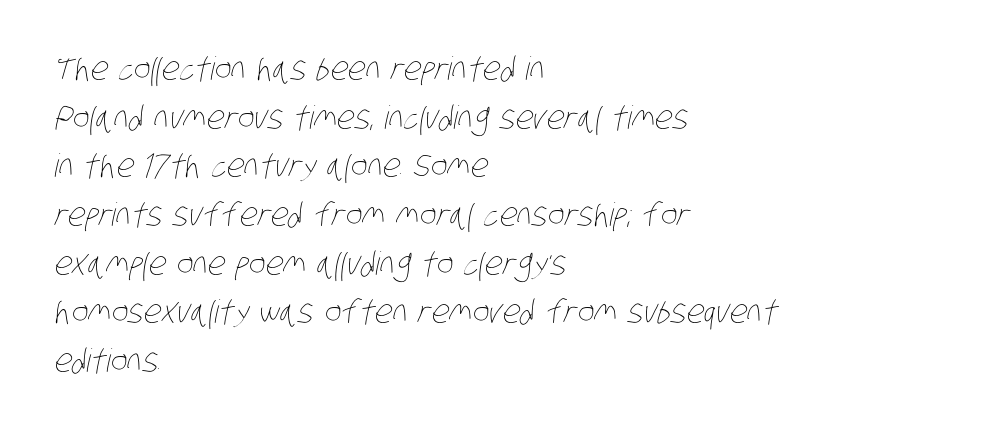
Q: Is the text bold? A: No.
Q: Is the text underlined? A: No.
Q: How is the paragraph aligned? A: Left-aligned.
Q: Is the spacing between letters normal or unusually wide? A: Normal.
Q: Is the spacing between lines tight, normal or loose? A: Normal.
Q: Width (condensed, normal, or wide)? A: Condensed.
Q: Stroke contrast? A: Low.
Q: x-height? A: Large.
Q: Monospaced? A: No.
